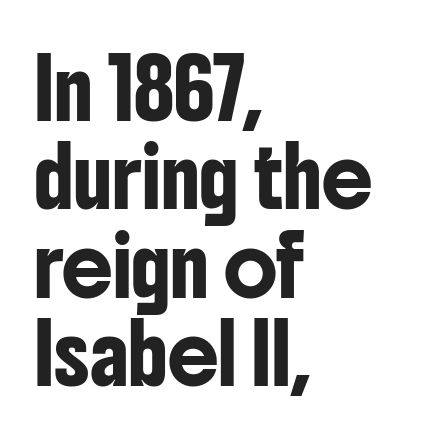
{"serif": "no", "italic": "no", "width": "condensed", "stroke_contrast": "low", "x_height": "medium", "monospaced": "no", "underline": "no", "align": "left", "line_spacing": "normal", "line_spacing_ratio": 1.55, "letter_spacing": "normal", "letter_spacing_em": 0.0, "glyph_px": 57}
